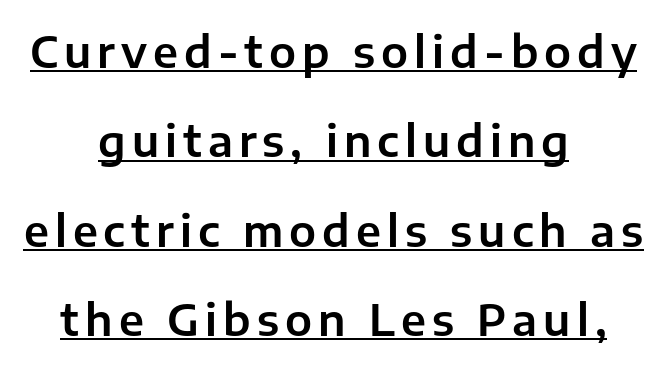
The image shows 43 px sans-serif type, upright; set centered, loose line spacing (2.08x), underlined; low stroke contrast and a medium x-height.
